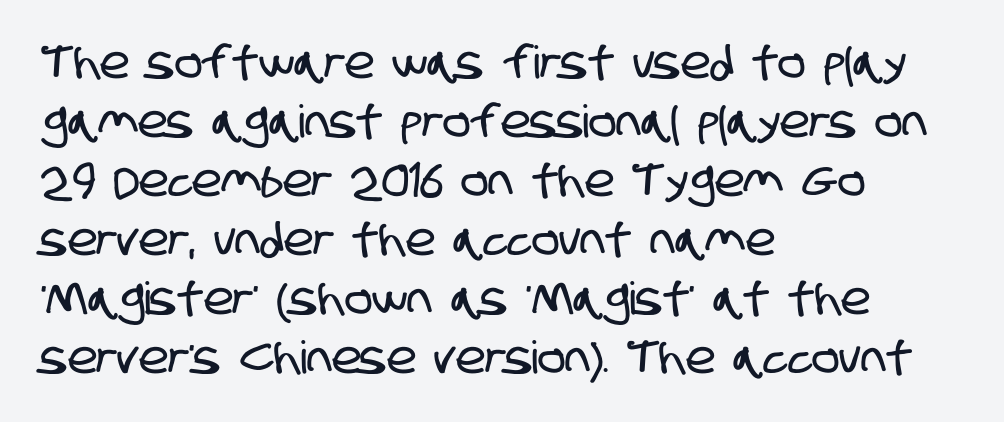
The image shows 45 px condensed sans-serif type; set left-aligned, normal line spacing (1.31x), normal letter spacing, not underlined; low stroke contrast and a large x-height.
